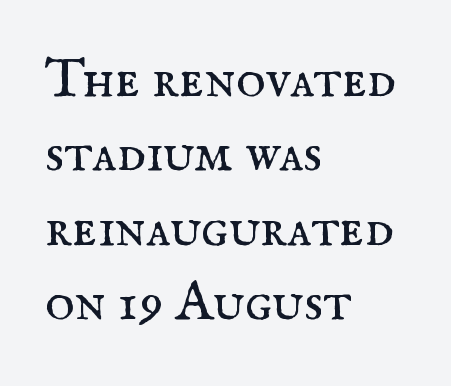
One glance says typical: line gaps are just what's usual. These lines keep a tight, regular rhythm from letter to letter. Every character sits straight up, as roman type does. No extra ink here — the face is not bold. Spacing verdict: proportional, widths tailored to each character.
